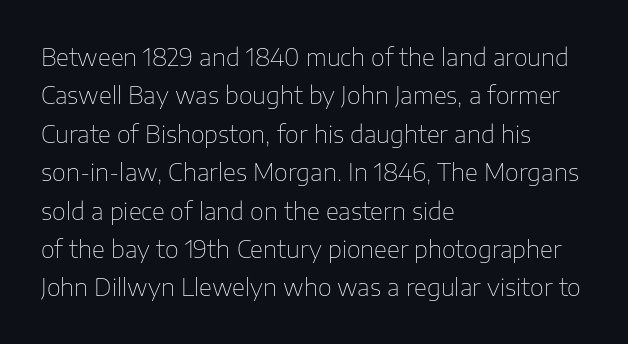
{"italic": "no", "bold": "no", "underline": "no", "align": "left", "line_spacing": "normal", "line_spacing_ratio": 1.6, "letter_spacing": "normal", "letter_spacing_em": 0.0, "glyph_px": 24}
